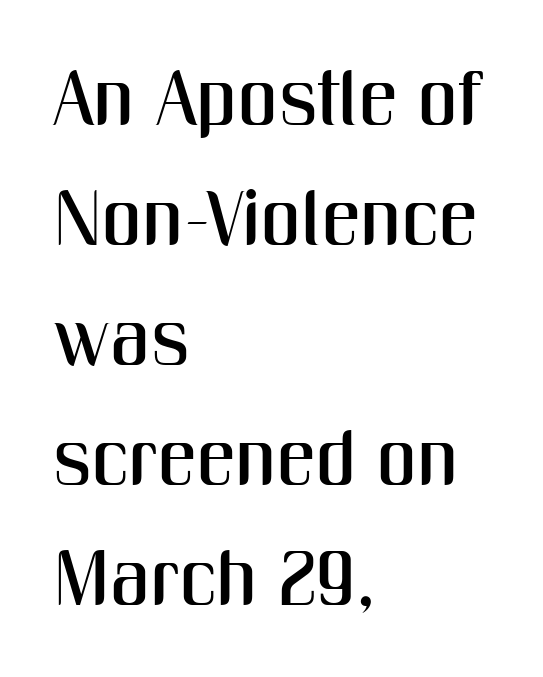
Q: Is the text italic (slanted)? A: No, it is upright.
Q: Is the typeface a serif or a sans-serif typeface? A: Sans-serif.
Q: Is the text underlined? A: No.
Q: How is the paragraph aligned? A: Left-aligned.
Q: Is the spacing between letters normal or unusually wide? A: Normal.
Q: Is the spacing between lines tight, normal or loose? A: Normal.
Q: Width (condensed, normal, or wide)? A: Condensed.
Q: Stroke contrast? A: Medium.
Q: x-height? A: Medium.
Q: Monospaced? A: No.
